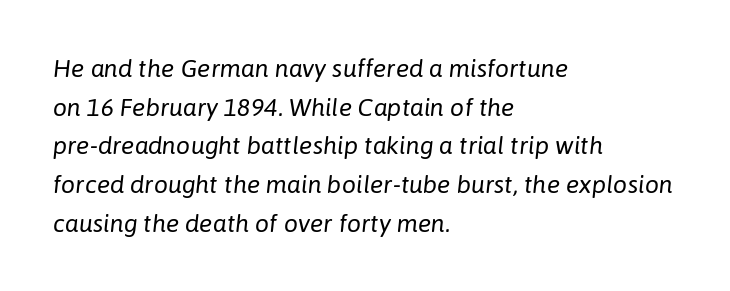
The passage is arranged the way most books set body copy — flush left. Bare-footed words on every line. If you drew a line through each stem, it would be angled. Counters stay open thanks to moderate or lighter strokes. A normal amount of white space separates one row of letters from the next.
